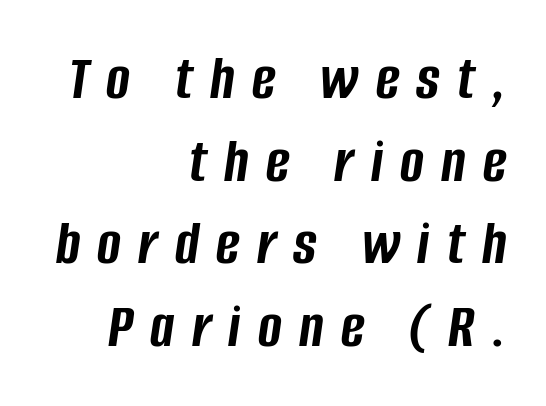
The image shows 64 px semibold, condensed type, italic (leaning right); set right-aligned, normal line spacing (1.29x), unusually wide letter spacing (+0.27 em), not underlined; low stroke contrast and a large x-height.
